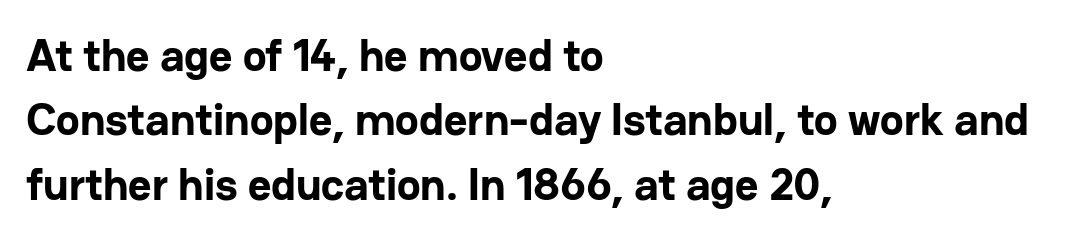
Q: Is the text bold? A: Yes.
Q: Is the text italic (slanted)? A: No, it is upright.
Q: Is the typeface a serif or a sans-serif typeface? A: Sans-serif.
Q: Is the text underlined? A: No.
Q: How is the paragraph aligned? A: Left-aligned.
Q: Is the spacing between letters normal or unusually wide? A: Normal.
Q: Is the spacing between lines tight, normal or loose? A: Normal.
Q: Width (condensed, normal, or wide)? A: Normal.
Q: Stroke contrast? A: Low.
Q: x-height? A: Medium.
Q: Monospaced? A: No.
